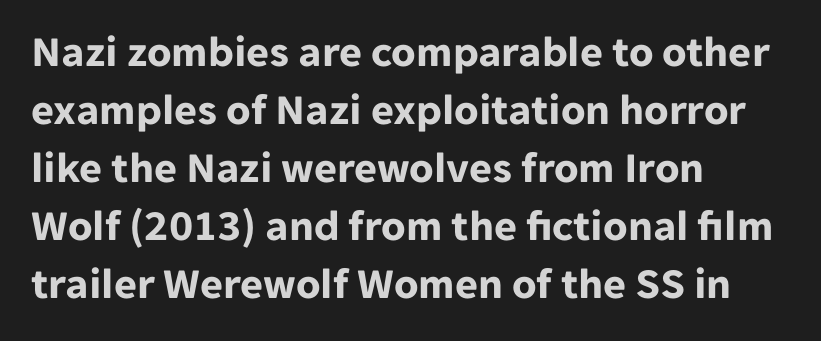
{"serif": "no", "italic": "no", "bold": "yes", "weight": "bold", "width": "normal", "stroke_contrast": "low", "x_height": "medium", "monospaced": "no", "underline": "no", "align": "left", "line_spacing": "normal", "line_spacing_ratio": 1.32, "letter_spacing": "normal", "letter_spacing_em": 0.0, "glyph_px": 44}
